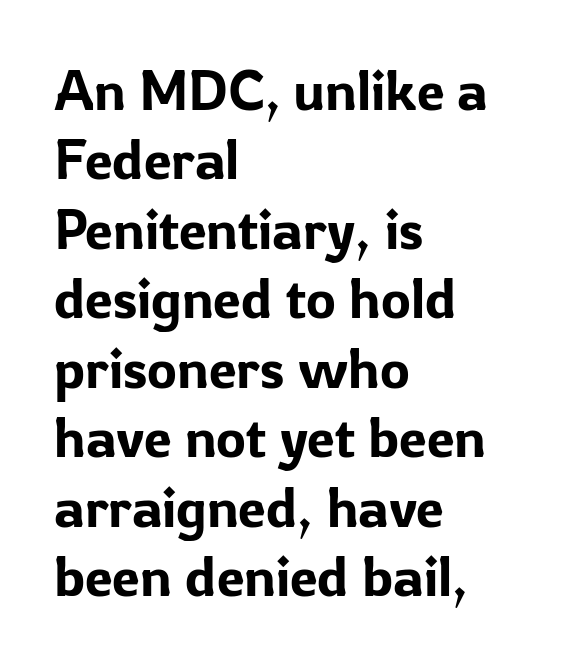
{"serif": "no", "italic": "no", "width": "normal", "stroke_contrast": "low", "x_height": "medium", "monospaced": "no", "underline": "no", "align": "left", "line_spacing_ratio": 1.24, "letter_spacing": "normal", "letter_spacing_em": 0.0, "glyph_px": 56}
